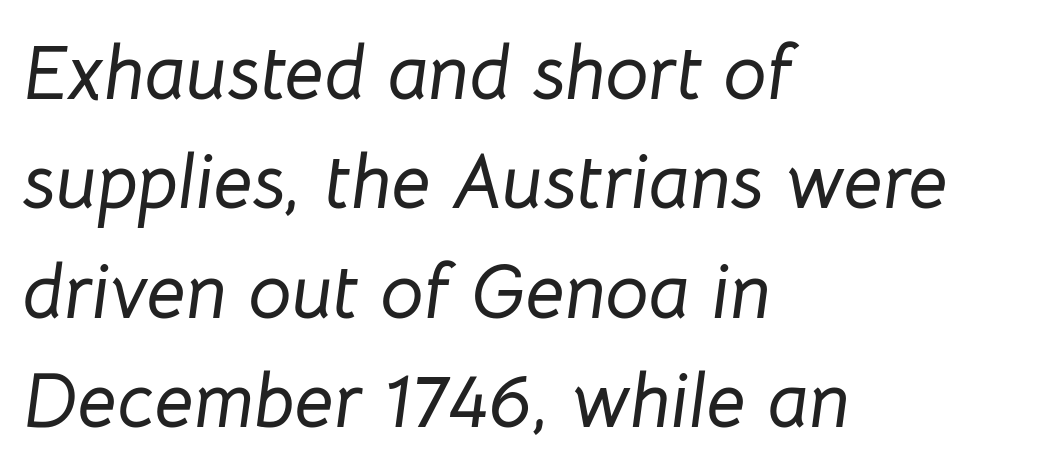
Notice how the passage keeps a crisp vertical edge on the left only. Regarding leading, the lines here are spaced in the standard way. No extra tracking has been applied to these lines. Is the type slanted? Yes — the strokes lean at a clear angle. Check under the words: just untouched page.
